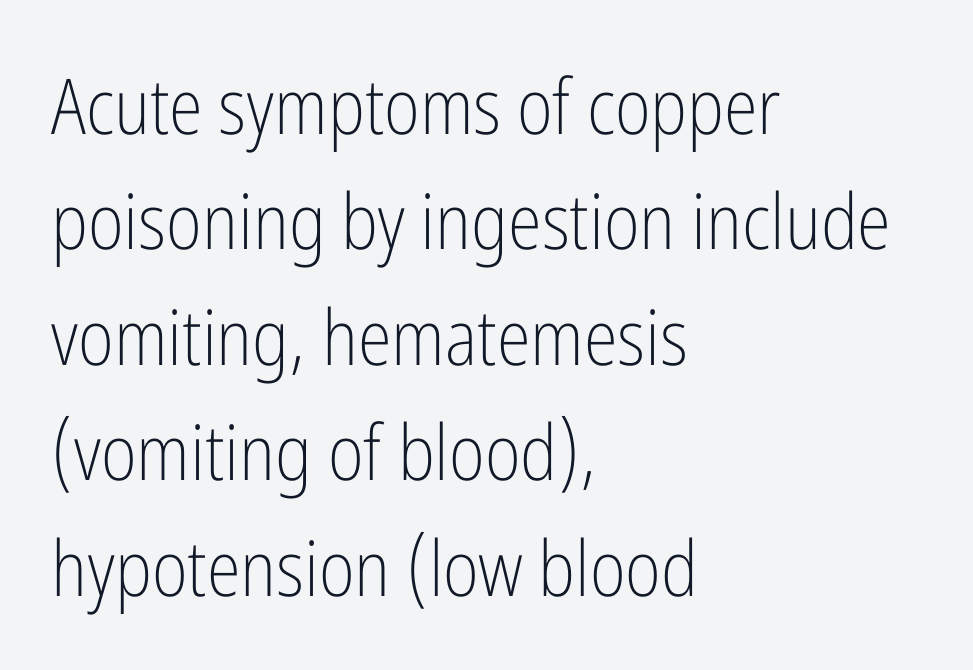
Any mark beneath the type? The region is blank. Leading: standard. This rendering leaves character spacing at its baseline value. The text block is weighted toward the left margin, trailing off unevenly rightward. Is the type heavy? It reads as light-to-regular instead. You could not count columns in this text — the font is proportionally spaced.
